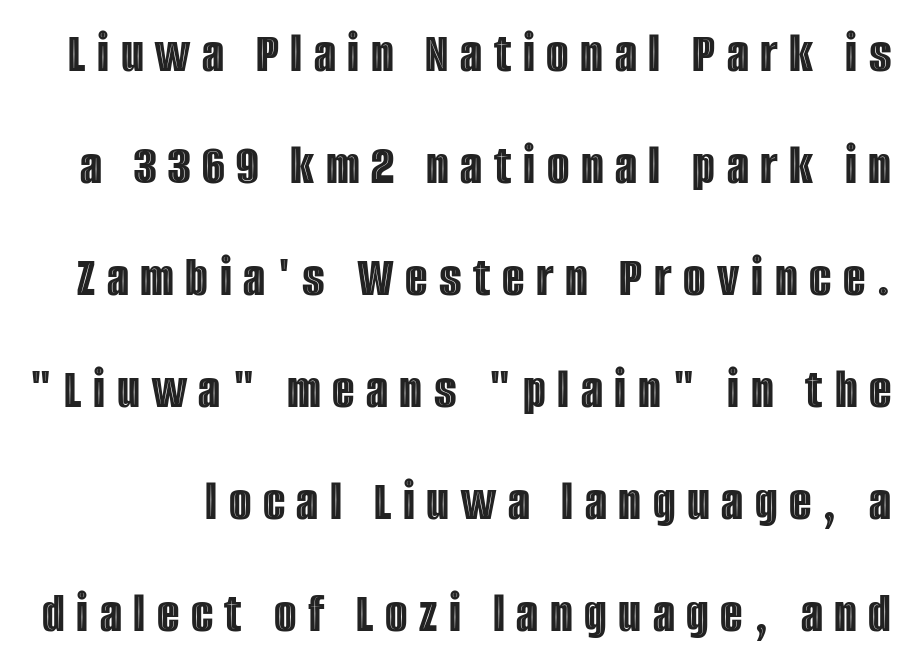
Italic? Not at all — the glyphs are vertical. These lines are rendered in a variable-pitch font. Reading down the column, the eye jumps a long way to each next line. Type without underlining. Short note: letters widely spaced.
